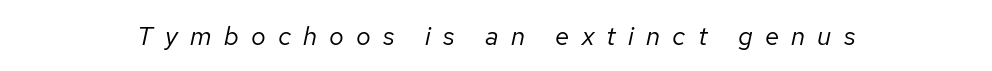
Q: Is the text bold? A: No.
Q: Is the text italic (slanted)? A: Yes, it leans right by about 12 degrees.
Q: Is the text underlined? A: No.
Q: Is the spacing between letters normal or unusually wide? A: Unusually wide.
